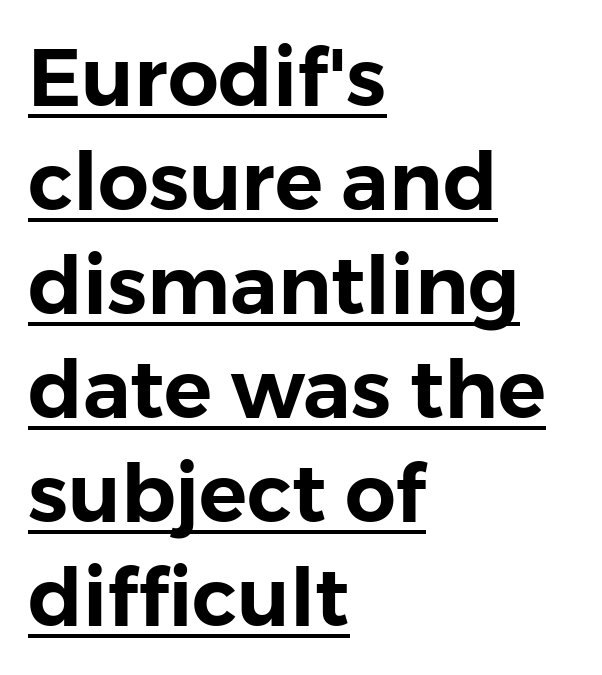
{"serif": "no", "italic": "no", "width": "normal", "stroke_contrast": "low", "x_height": "medium", "monospaced": "no", "underline": "yes", "align": "left", "line_spacing": "normal", "line_spacing_ratio": 1.3, "letter_spacing": "normal", "letter_spacing_em": 0.0, "glyph_px": 80}
